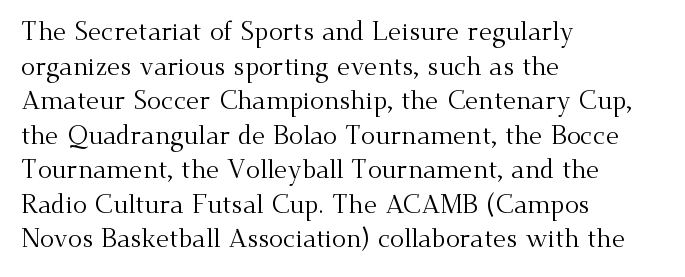
No chunkiness to these letters — they're not bold. A classic flush-left, rag-right setting is used for this passage. One glance says typical: line gaps are just what's usual. The letters sit at their default tracking, neither squeezed nor spread.
